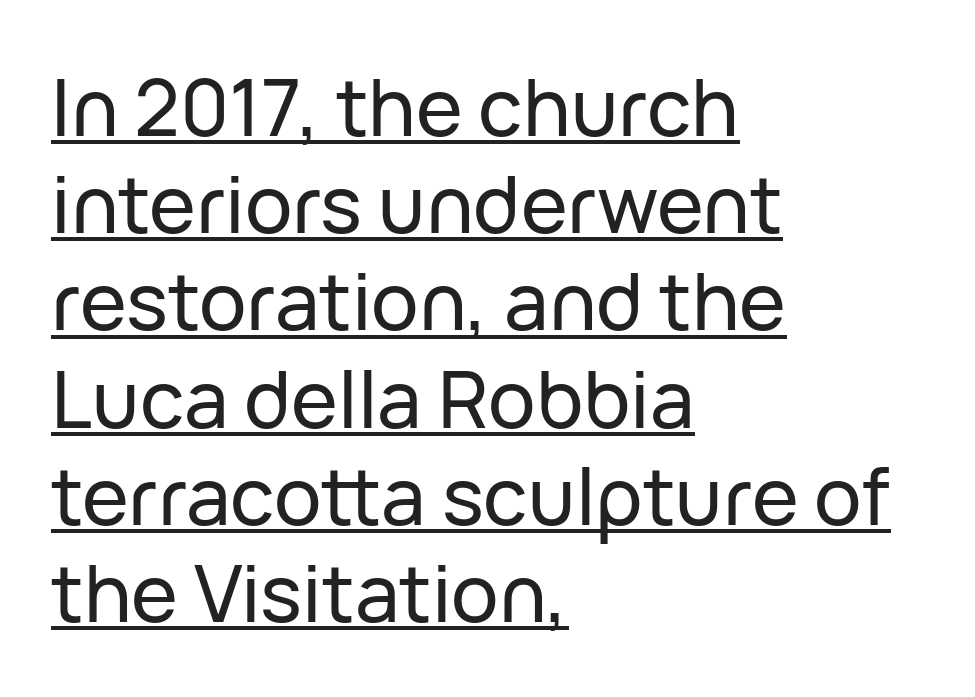
{"serif": "no", "italic": "no", "width": "normal", "stroke_contrast": "low", "x_height": "medium", "monospaced": "no", "underline": "yes", "align": "left", "line_spacing_ratio": 1.23, "letter_spacing": "normal", "letter_spacing_em": 0.0, "glyph_px": 79}
